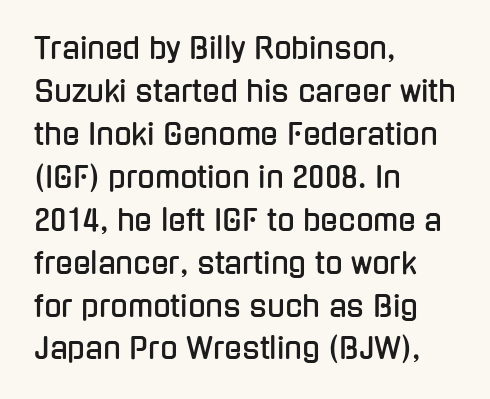
The letters stand straight up with perfectly vertical stems. Casual observation: everything's shoved over to the left. Descenders hang freely into open space. Vertical spacing — default.
